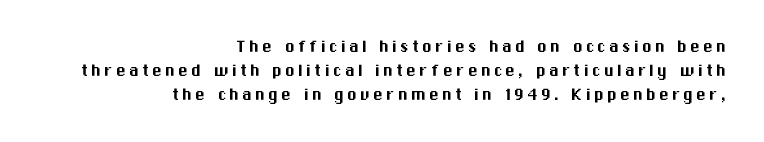
The image shows 20 px text type, upright; set right-aligned, line spacing 1.19x, not underlined.
